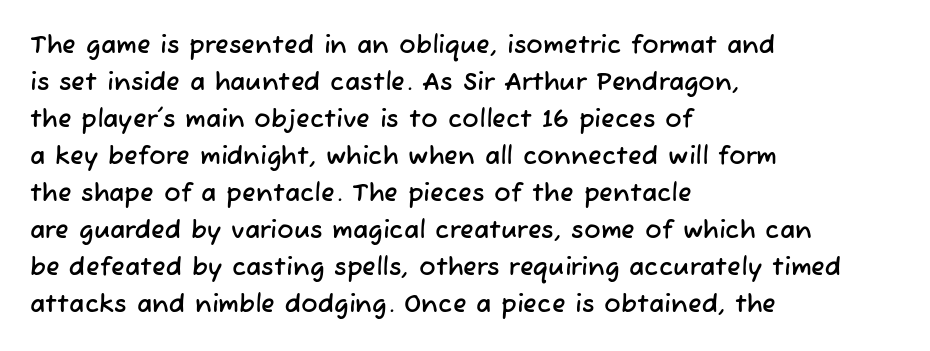
The specimen omits any rule beneath the text block's lines. Compared with typical body copy, the letter spacing here is the same. Compared with a centered layout, this one pins lines to the left instead. The rendering uses a moderate line-height, typical for paragraphs.
